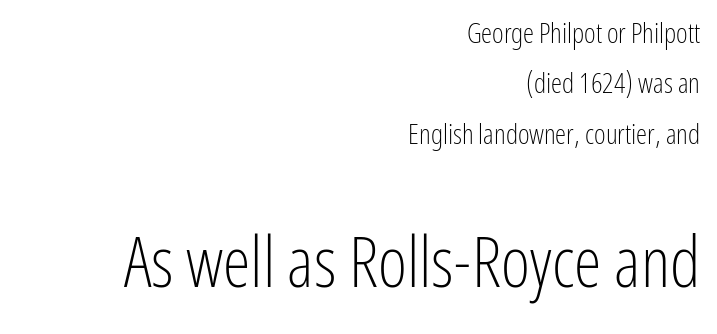
{"serif": "no", "italic": "no", "bold": "no", "weight": "light", "width": "condensed", "stroke_contrast": "low", "x_height": "medium", "monospaced": "no", "underline": "no", "align": "right", "line_spacing_ratio": 1.8, "letter_spacing": "normal", "letter_spacing_em": 0.0, "larger_block": "second", "size_ratio": 2.5, "glyph_px": 70}
